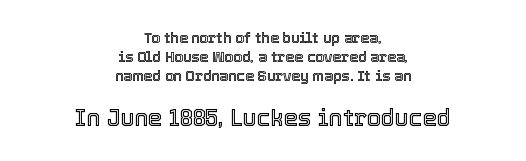
The image shows 23 px text type, upright; set centered, normal line spacing (1.34x), normal letter spacing, not underlined; the second (bottom) block is 1.64x larger.
